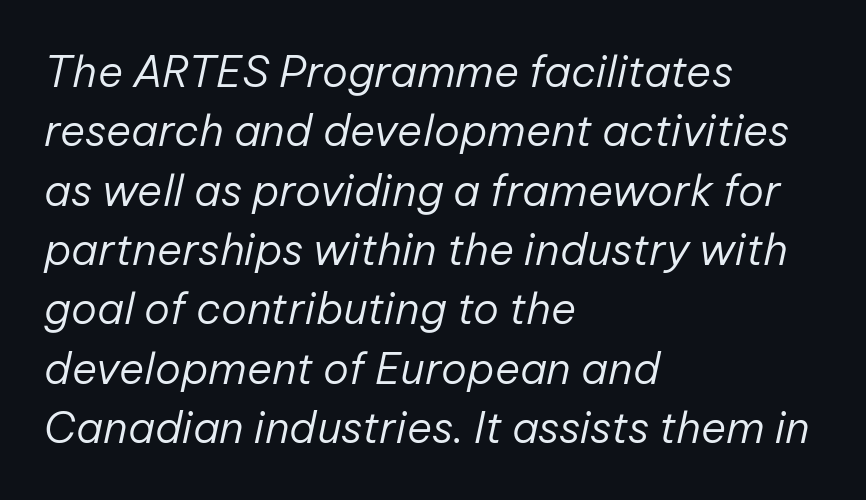
The image shows 43 px regular-weight type, italic (leaning right); set left-aligned, normal line spacing (1.38x), normal letter spacing, not underlined; low stroke contrast and a medium x-height.
